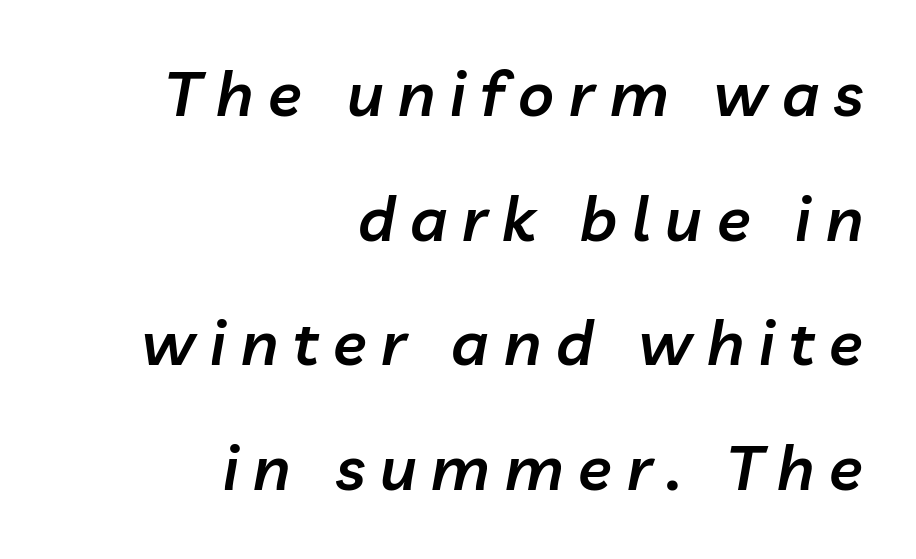
Each word looks stretched out because of the extra space between its letters. Does the leading feel generous? Absolutely, it's lavish. Does the copy run flush right? Yes — the right margin is perfectly even. A semibold gives these letters moderate extra thickness, short of bold. Notice how the stems are inclined rather than vertical — that's the hallmark of italics.
